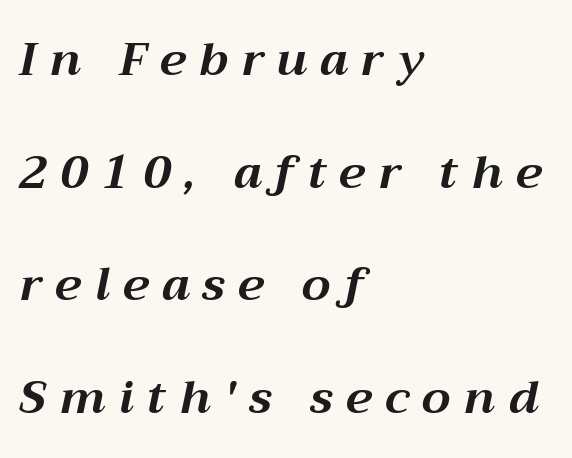
{"italic": "yes", "lean": "right", "slant_degrees": 12, "bold": "yes", "weight": "bold", "width": "normal", "stroke_contrast": "medium", "x_height": "medium", "monospaced": "no", "underline": "no", "align": "left", "line_spacing": "loose", "line_spacing_ratio": 2.45, "letter_spacing": "wide", "letter_spacing_em": 0.29, "glyph_px": 46}
